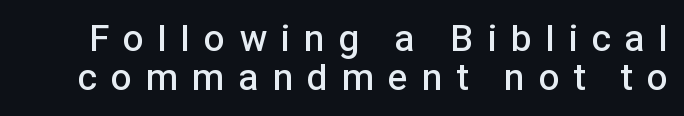
Is the letter spacing exaggerated? Yes — the characters are pushed far apart. Do the letters lean? They stand straight. What kind of face is this? One without serifs — a sans. Do the characters align in a grid? No, the font is proportional. This block would grow much taller if given ordinary leading; it's compressed now.
